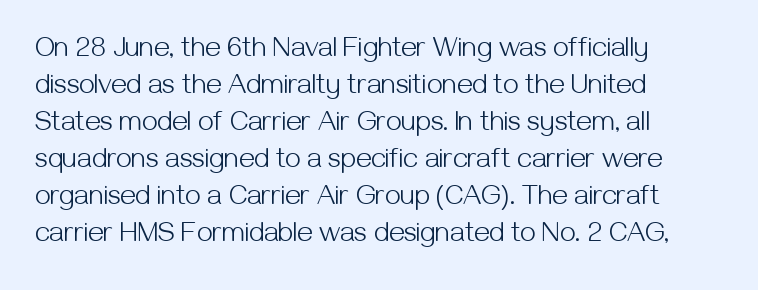
Standard letterfit; no display-style spreading of the glyphs. The type family on display is of the sans-serif kind. The designer left line spacing at the default. No letter is thick-stroked: the sample isn't bold. This sample has the flowing, uneven cadence of proportional lettering.
